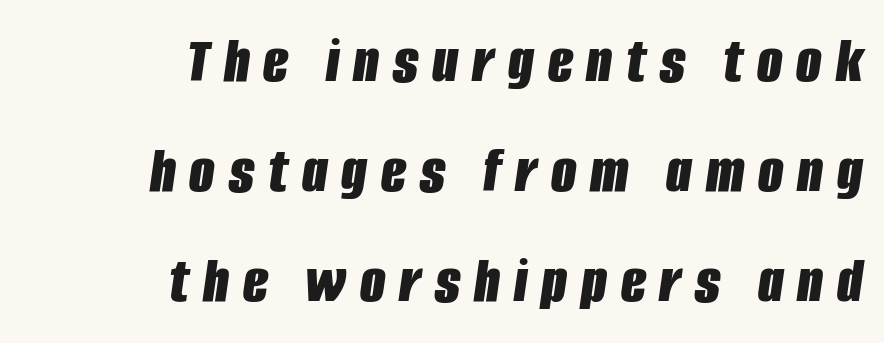
The image shows 66 px bold, condensed type, italic (leaning right); set right-aligned, normal line spacing (1.67x), unusually wide letter spacing (+0.21 em), not underlined; low stroke contrast and a large x-height.
